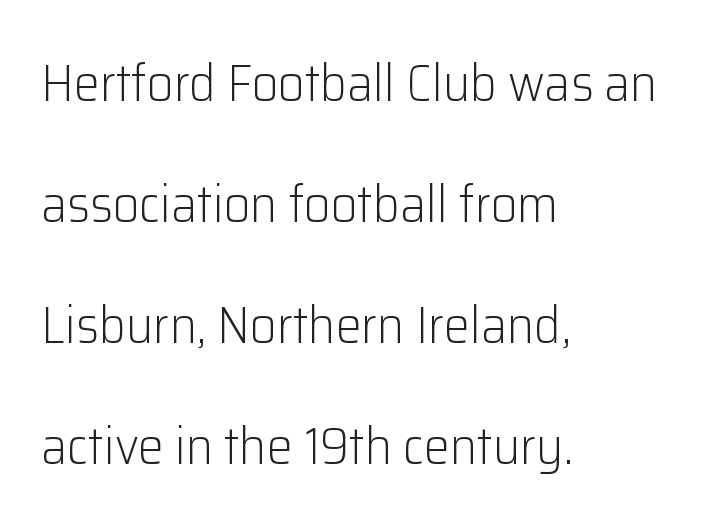
Q: Is the text bold? A: No.
Q: Is the text italic (slanted)? A: No, it is upright.
Q: Is the typeface a serif or a sans-serif typeface? A: Sans-serif.
Q: Is the text underlined? A: No.
Q: How is the paragraph aligned? A: Left-aligned.
Q: Is the spacing between letters normal or unusually wide? A: Normal.
Q: Is the spacing between lines tight, normal or loose? A: Loose.
Q: Width (condensed, normal, or wide)? A: Normal.
Q: Stroke contrast? A: Low.
Q: x-height? A: Medium.
Q: Monospaced? A: No.
